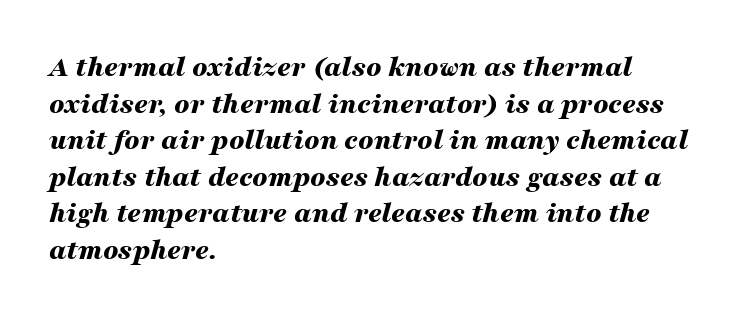
The image shows 30 px bold, wide type, italic (leaning right); set left-aligned, line spacing 1.22x, normal letter spacing, not underlined; medium stroke contrast and a medium x-height.
